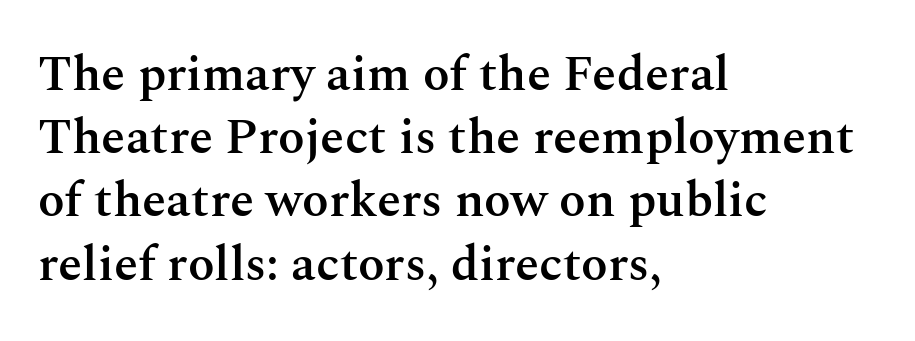
The image shows 49 px semibold serif type, upright; set left-aligned, normal line spacing (1.29x), normal letter spacing, not underlined; medium stroke contrast and a medium x-height.
